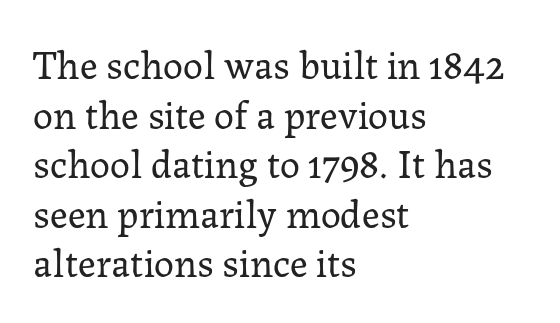
{"serif": "yes", "italic": "no", "bold": "no", "weight": "regular", "width": "normal", "stroke_contrast": "low", "x_height": "medium", "monospaced": "no", "underline": "no", "align": "left", "line_spacing_ratio": 1.24, "letter_spacing": "normal", "letter_spacing_em": 0.0, "glyph_px": 40}
